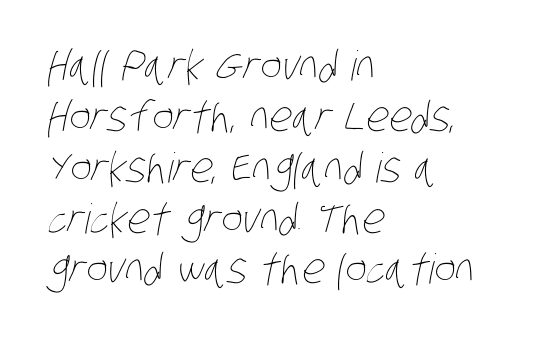
{"bold": "no", "weight": "thin", "width": "condensed", "stroke_contrast": "low", "x_height": "large", "monospaced": "no", "underline": "no", "align": "left", "line_spacing_ratio": 1.24, "letter_spacing": "normal", "letter_spacing_em": 0.0, "glyph_px": 41}
